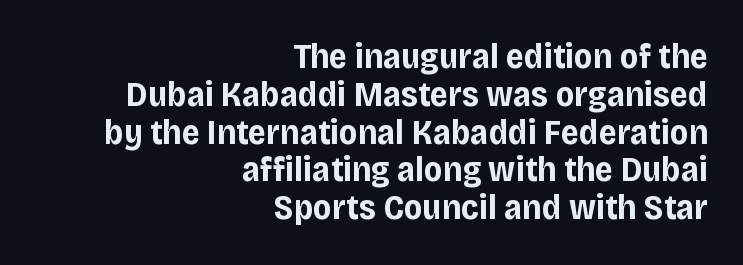
Q: Is the text bold? A: Yes.
Q: Is the text italic (slanted)? A: No, it is upright.
Q: Is the typeface a serif or a sans-serif typeface? A: Sans-serif.
Q: Is the text underlined? A: No.
Q: How is the paragraph aligned? A: Right-aligned.
Q: Is the spacing between letters normal or unusually wide? A: Normal.
Q: Is the spacing between lines tight, normal or loose? A: Tight.
Q: Width (condensed, normal, or wide)? A: Normal.
Q: Stroke contrast? A: Low.
Q: x-height? A: Large.
Q: Monospaced? A: No.
